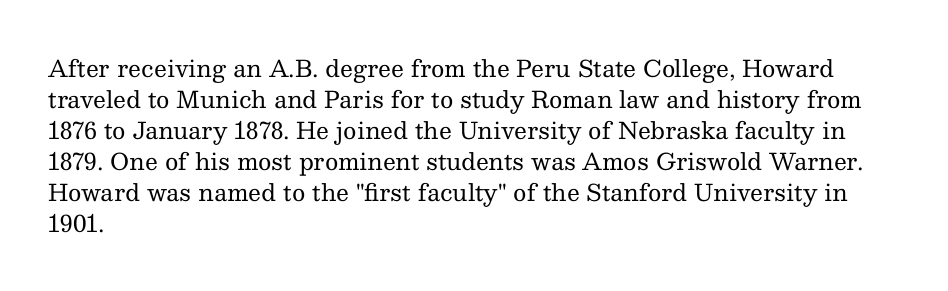
The image shows 23 px text type, upright; set left-aligned, normal line spacing (1.35x), normal letter spacing, not underlined.
